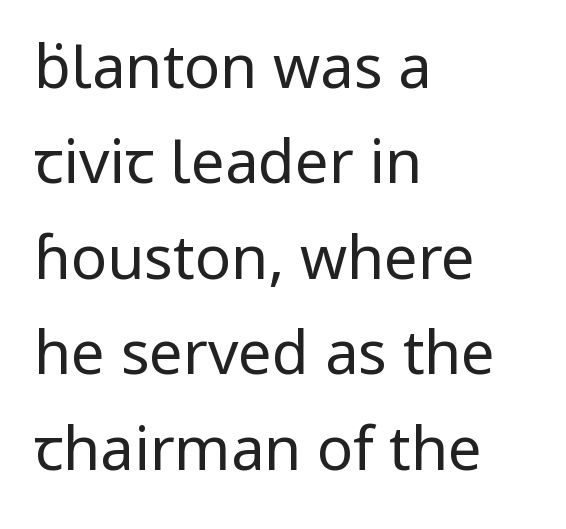
{"serif": "no", "italic": "no", "bold": "no", "weight": "regular", "width": "normal", "stroke_contrast": "low", "x_height": "medium", "monospaced": "no", "underline": "no", "align": "left", "line_spacing": "normal", "line_spacing_ratio": 1.59, "letter_spacing": "normal", "letter_spacing_em": 0.0, "glyph_px": 60}
